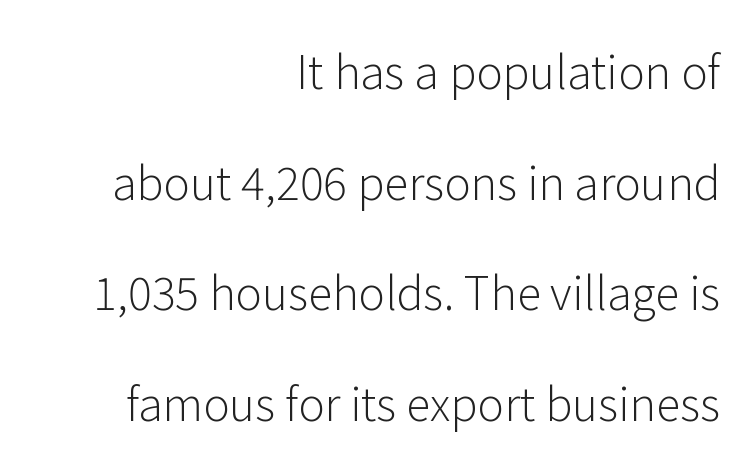
Q: Is the text bold? A: No.
Q: Is the text italic (slanted)? A: No, it is upright.
Q: Is the typeface a serif or a sans-serif typeface? A: Sans-serif.
Q: Is the text underlined? A: No.
Q: How is the paragraph aligned? A: Right-aligned.
Q: Is the spacing between letters normal or unusually wide? A: Normal.
Q: Is the spacing between lines tight, normal or loose? A: Loose.
Q: Width (condensed, normal, or wide)? A: Normal.
Q: Stroke contrast? A: Low.
Q: x-height? A: Medium.
Q: Monospaced? A: No.
